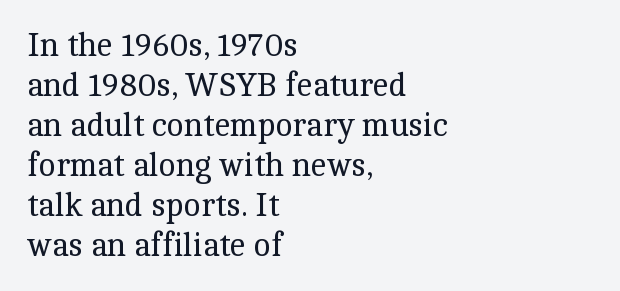
{"serif": "yes", "italic": "no", "bold": "no", "weight": "regular", "width": "normal", "x_height": "medium", "monospaced": "no", "underline": "no", "align": "left", "line_spacing": "normal", "line_spacing_ratio": 1.25, "letter_spacing": "normal", "letter_spacing_em": 0.0, "glyph_px": 32}
